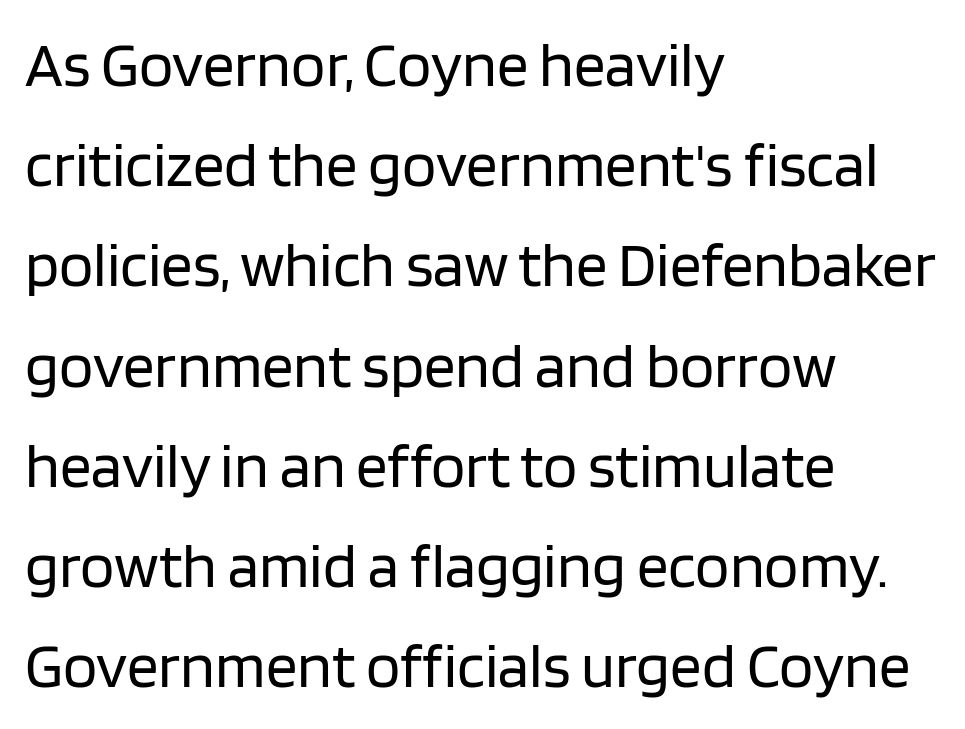
Q: Is the text bold? A: No.
Q: Is the text italic (slanted)? A: No, it is upright.
Q: Is the typeface a serif or a sans-serif typeface? A: Sans-serif.
Q: Is the text underlined? A: No.
Q: How is the paragraph aligned? A: Left-aligned.
Q: Is the spacing between letters normal or unusually wide? A: Normal.
Q: Is the spacing between lines tight, normal or loose? A: Normal.
Q: Width (condensed, normal, or wide)? A: Normal.
Q: Stroke contrast? A: Low.
Q: x-height? A: Large.
Q: Monospaced? A: No.
